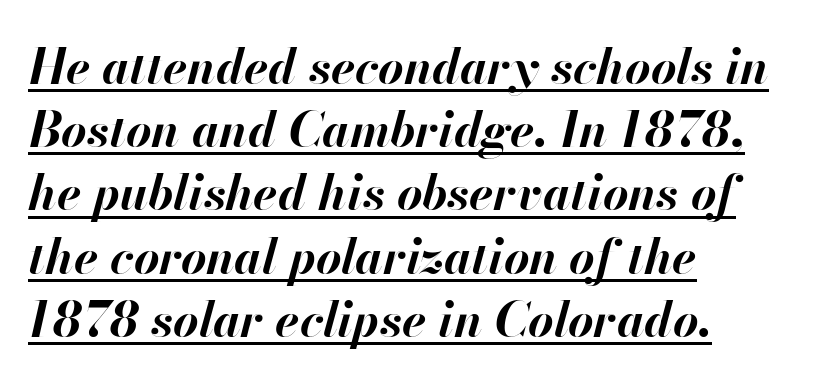
{"italic": "yes", "lean": "right", "slant_degrees": 13, "bold": "yes", "weight": "bold", "width": "normal", "stroke_contrast": "high", "x_height": "small", "monospaced": "no", "underline": "yes", "align": "left", "line_spacing": "normal", "line_spacing_ratio": 1.29, "letter_spacing": "normal", "letter_spacing_em": 0.0, "glyph_px": 49}
